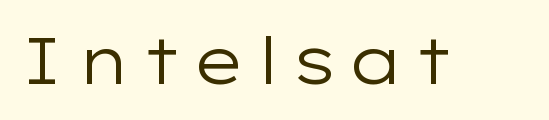
This rendering features lettering with no underline. On a weight scale, this lands at 450 or below. No italicization has been applied; the sample stays upright. Each letter keeps its own natural width here, so spacing adapts to shape.
